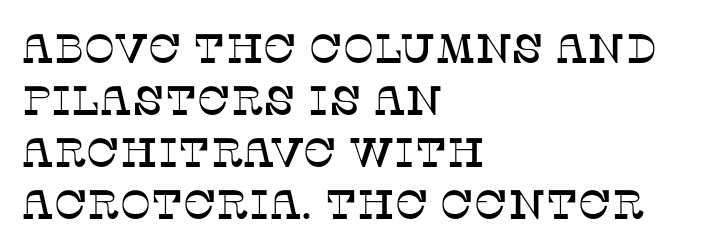
{"serif": "yes", "italic": "no", "width": "normal", "stroke_contrast": "low", "x_height": "large", "monospaced": "no", "underline": "no", "align": "left", "line_spacing": "normal", "line_spacing_ratio": 1.27, "letter_spacing": "normal", "letter_spacing_em": 0.0, "glyph_px": 41}
